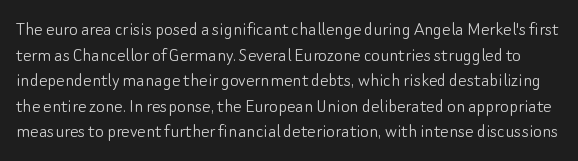
The image shows 21 px text type, upright; set line spacing 1.22x, normal letter spacing, not underlined.
